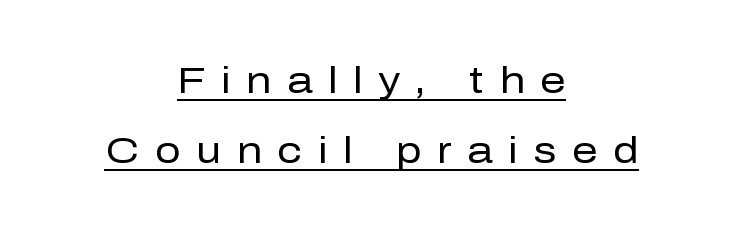
The image shows 36 px regular-weight sans-serif type, upright; set centered, loose line spacing (1.95x), unusually wide letter spacing (+0.44 em), underlined; low stroke contrast and a medium x-height.
